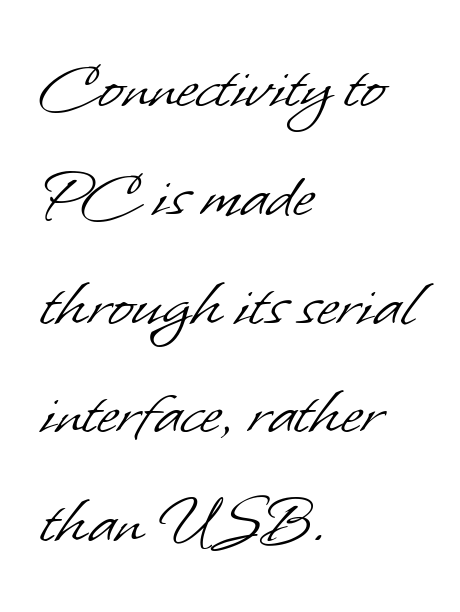
{"serif": "no", "bold": "no", "weight": "light", "width": "normal", "stroke_contrast": "low", "x_height": "small", "monospaced": "no", "underline": "no", "align": "left", "line_spacing": "normal", "line_spacing_ratio": 1.47, "letter_spacing": "normal", "letter_spacing_em": 0.0, "glyph_px": 74}
